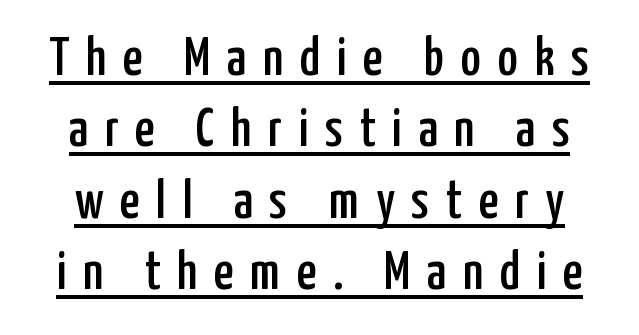
Q: Is the text italic (slanted)? A: No, it is upright.
Q: Is the typeface a serif or a sans-serif typeface? A: Sans-serif.
Q: Is the text underlined? A: Yes.
Q: Is the spacing between letters normal or unusually wide? A: Unusually wide.
Q: Is the spacing between lines tight, normal or loose? A: Normal.
Q: Width (condensed, normal, or wide)? A: Condensed.
Q: Stroke contrast? A: Low.
Q: x-height? A: Medium.
Q: Monospaced? A: No.
